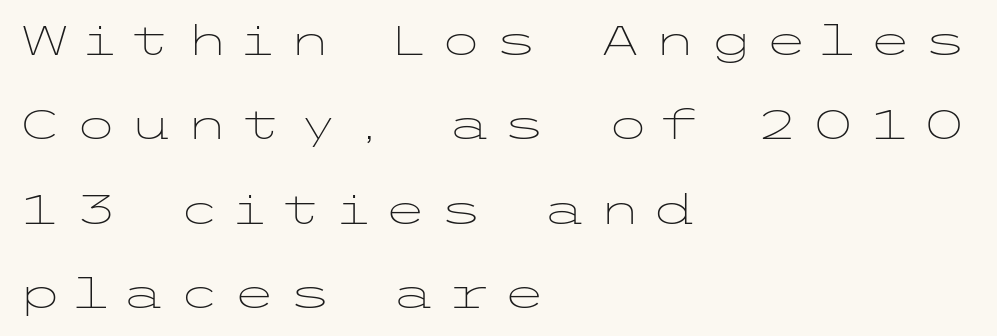
The image shows 40 px light, wide sans-serif type, upright; set left-aligned, loose line spacing (2.11x), unusually wide letter spacing (+0.29 em), not underlined; low stroke contrast and a medium x-height.
